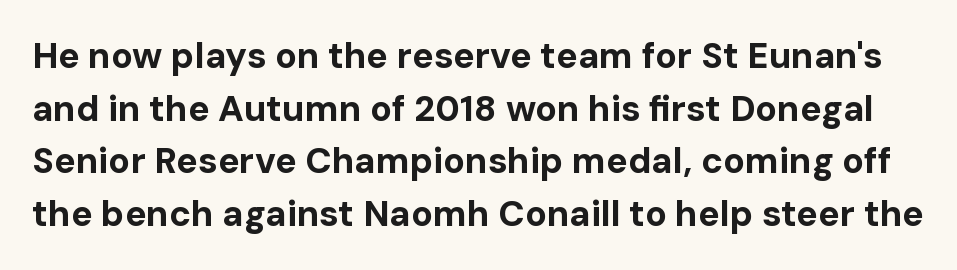
{"serif": "no", "italic": "no", "bold": "yes", "weight": "bold", "width": "normal", "stroke_contrast": "low", "x_height": "medium", "monospaced": "no", "underline": "no", "line_spacing": "normal", "line_spacing_ratio": 1.46, "letter_spacing": "normal", "letter_spacing_em": 0.0, "glyph_px": 36}
